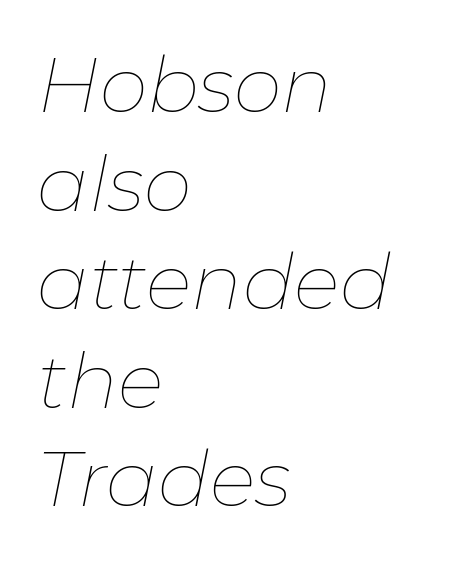
Each word holds together tightly as a unit, with standard inter-letter gaps. Caption: face not bold, strokes unweighted. Only glyphs here, with clear space below each row. These lines stack with their left ends in a neat column. Regular leading. Would a proofreader flag this as italicized? Yes.
